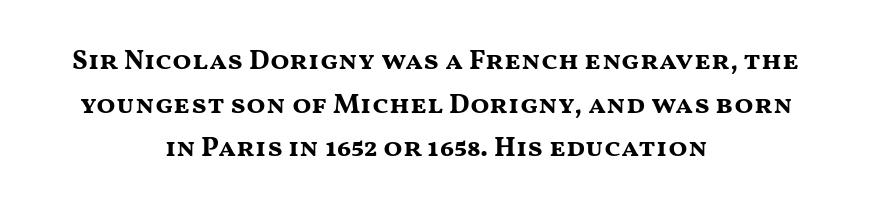
The image shows 28 px bold, wide sans-serif type, upright; set centered, normal line spacing (1.56x), normal letter spacing, not underlined; medium stroke contrast and a medium x-height.
